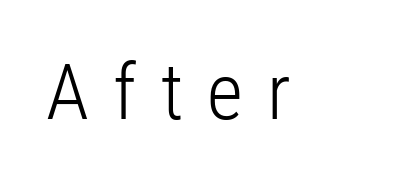
The image shows 78 px light, condensed sans-serif type, upright; set unusually wide letter spacing (+0.31 em), not underlined; low stroke contrast and a medium x-height.
